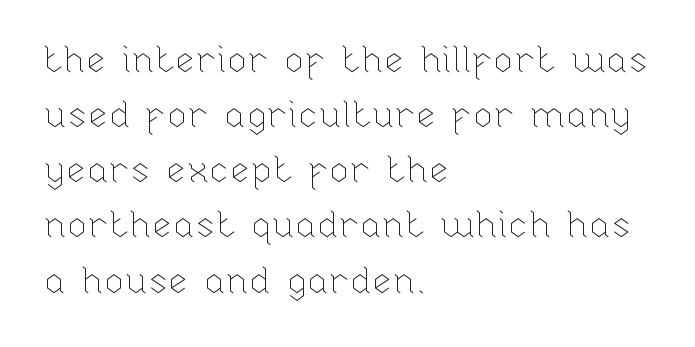
The image shows 37 px thin type, upright; set left-aligned, normal line spacing (1.49x), normal letter spacing, not underlined; low stroke contrast and a medium x-height.
